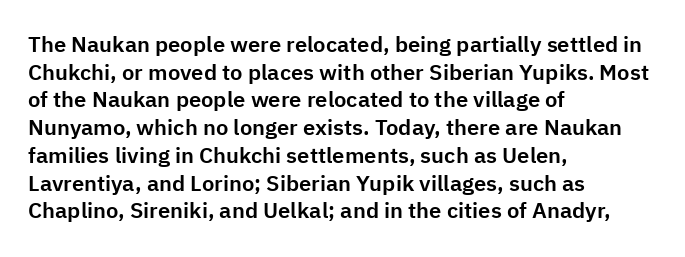
Regarding leading, the lines here are spaced in the standard way. The space beneath each line is pristine and unruled. Tracking value appears to be zero — textbook default spacing. The setting favours the left margin, as ordinary paragraphs usually do.
